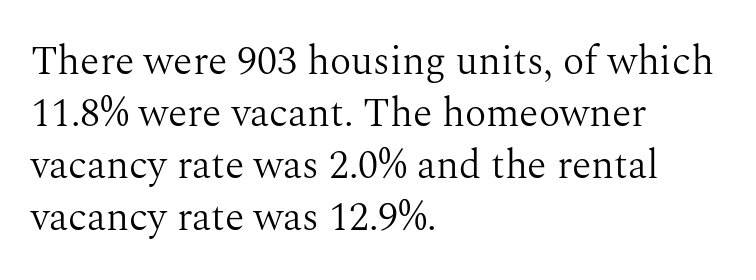
The image shows 40 px light serif type, upright; set left-aligned, normal line spacing (1.3x), normal letter spacing, not underlined; medium stroke contrast and a medium x-height.
